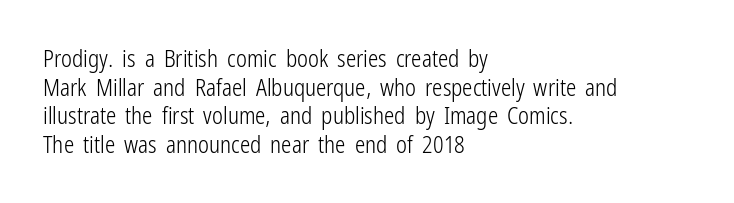
Q: Is the text bold? A: No.
Q: Is the text italic (slanted)? A: No, it is upright.
Q: Is the text underlined? A: No.
Q: How is the paragraph aligned? A: Left-aligned.
Q: Is the spacing between letters normal or unusually wide? A: Normal.
